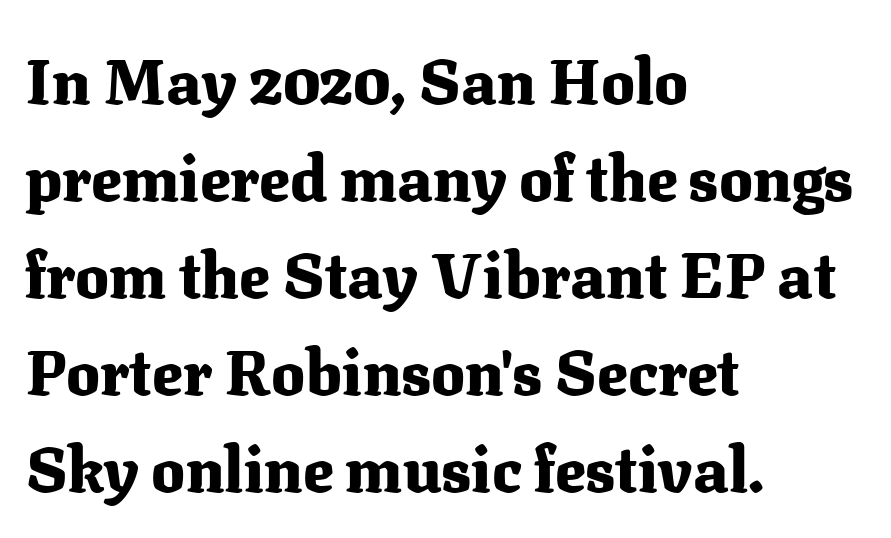
{"serif": "yes", "italic": "no", "bold": "yes", "weight": "heavy", "width": "normal", "stroke_contrast": "medium", "x_height": "medium", "monospaced": "no", "underline": "no", "align": "left", "line_spacing": "normal", "line_spacing_ratio": 1.54, "letter_spacing": "normal", "letter_spacing_em": 0.0, "glyph_px": 63}
